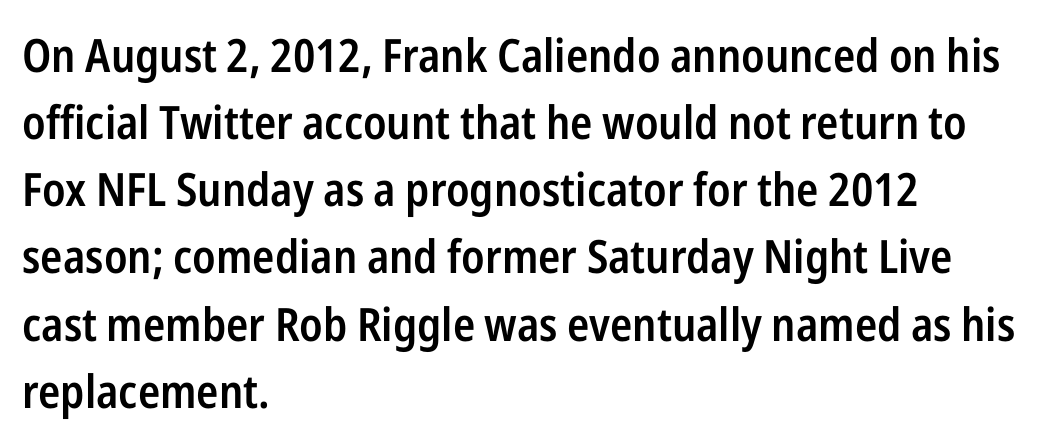
Q: Is the text bold? A: Semi-bold.
Q: Is the text italic (slanted)? A: No, it is upright.
Q: Is the typeface a serif or a sans-serif typeface? A: Sans-serif.
Q: Is the text underlined? A: No.
Q: How is the paragraph aligned? A: Left-aligned.
Q: Is the spacing between letters normal or unusually wide? A: Normal.
Q: Is the spacing between lines tight, normal or loose? A: Normal.
Q: Width (condensed, normal, or wide)? A: Condensed.
Q: Stroke contrast? A: Low.
Q: x-height? A: Medium.
Q: Monospaced? A: No.
